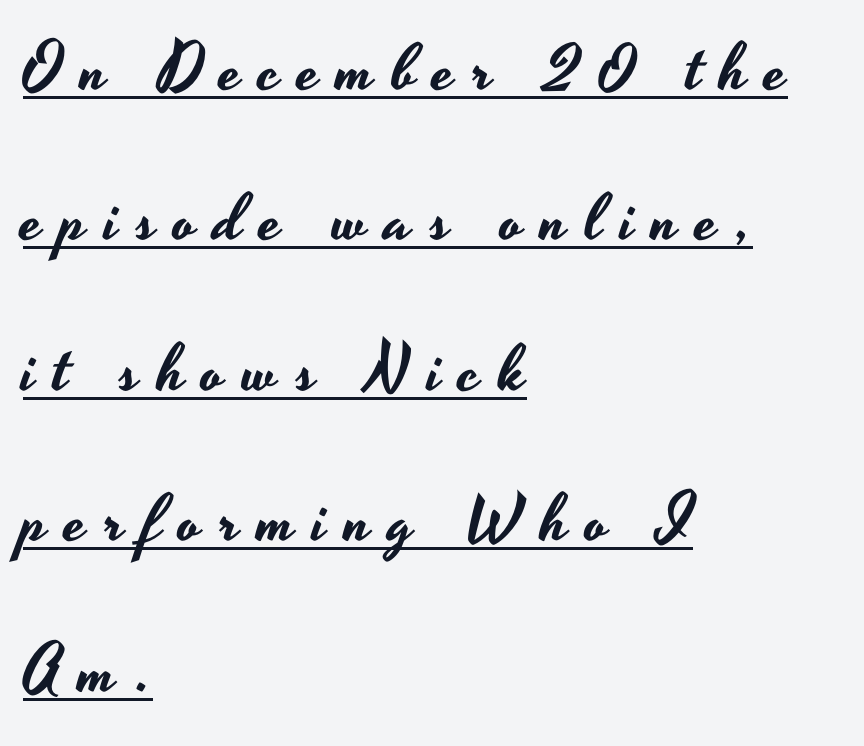
The image shows 66 px wide sans-serif type; set left-aligned, loose line spacing (2.28x), unusually wide letter spacing (+0.27 em), underlined; low stroke contrast and a small x-height.
